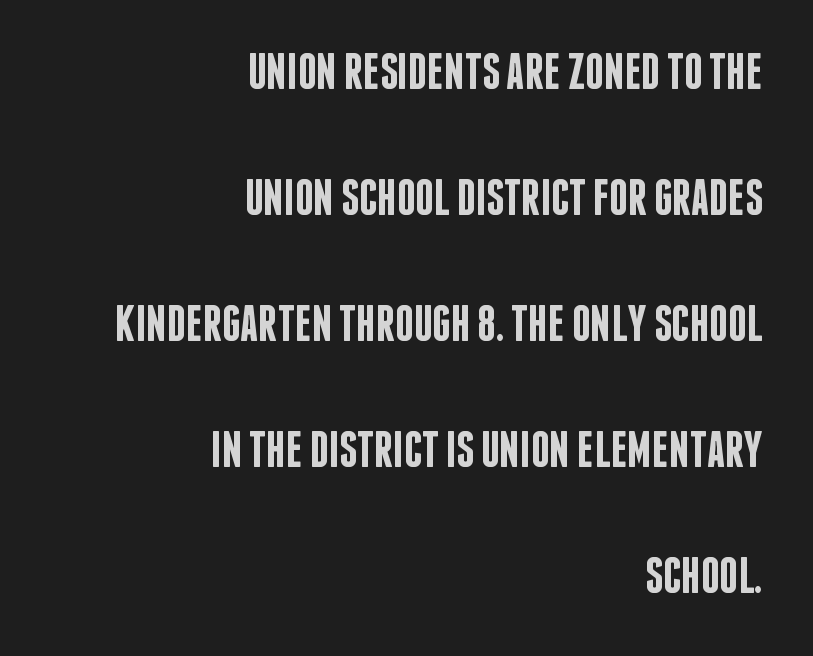
{"serif": "no", "italic": "no", "bold": "semi", "weight": "semibold", "width": "condensed", "stroke_contrast": "low", "x_height": "large", "monospaced": "no", "underline": "no", "align": "right", "line_spacing": "loose", "line_spacing_ratio": 2.47, "letter_spacing": "normal", "letter_spacing_em": 0.0, "glyph_px": 51}
